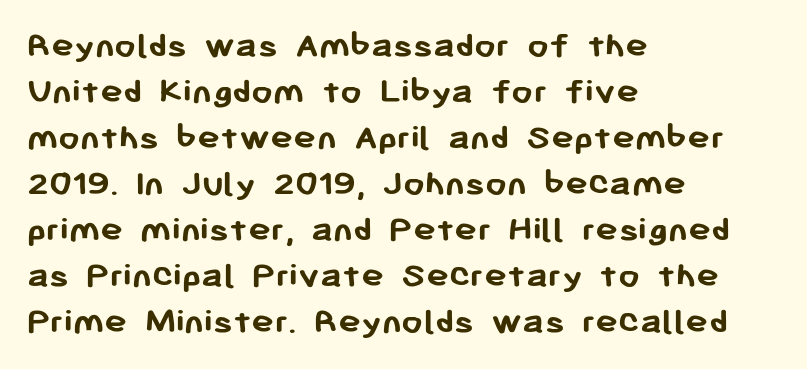
The image shows 38 px semibold sans-serif type, upright; set left-aligned, line spacing 1.21x, normal letter spacing, not underlined; low stroke contrast and a medium x-height.
